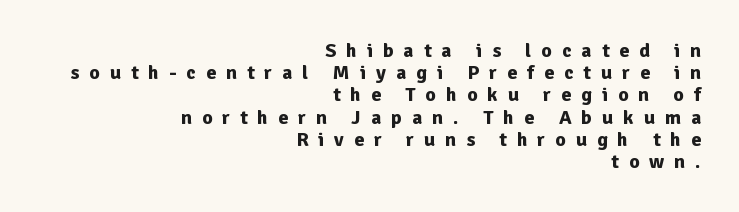
Q: Is the text bold? A: Yes.
Q: Is the text italic (slanted)? A: No, it is upright.
Q: Is the text underlined? A: No.
Q: How is the paragraph aligned? A: Right-aligned.
Q: Is the spacing between letters normal or unusually wide? A: Unusually wide.
Q: Is the spacing between lines tight, normal or loose? A: Tight.
